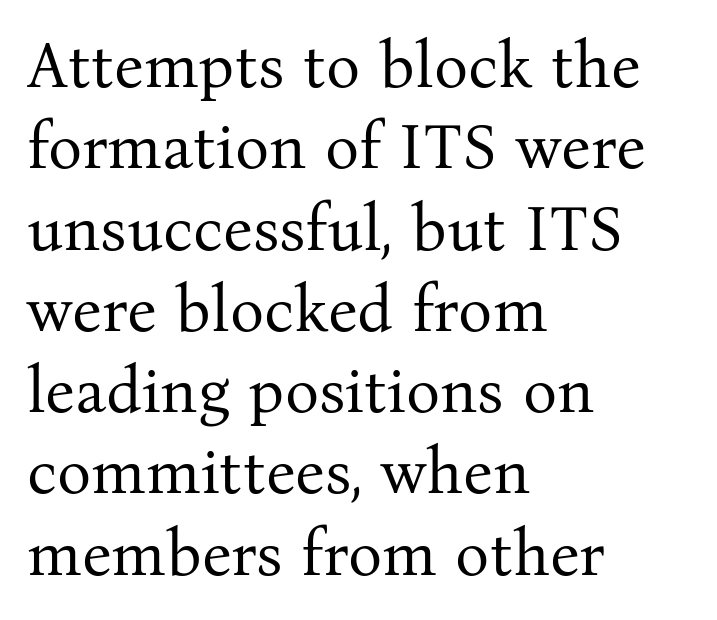
{"serif": "yes", "italic": "no", "bold": "no", "weight": "regular", "width": "normal", "stroke_contrast": "medium", "x_height": "medium", "monospaced": "no", "underline": "no", "align": "left", "line_spacing": "normal", "line_spacing_ratio": 1.27, "letter_spacing": "normal", "letter_spacing_em": 0.0, "glyph_px": 64}
